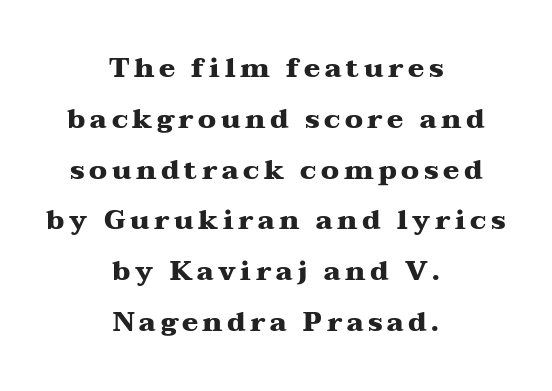
{"italic": "no", "bold": "yes", "underline": "no", "align": "center", "line_spacing_ratio": 1.88, "glyph_px": 27}
